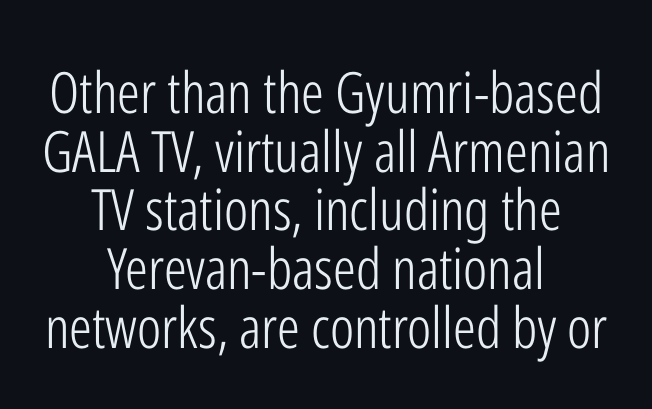
{"serif": "no", "italic": "no", "bold": "no", "weight": "light", "width": "condensed", "stroke_contrast": "low", "x_height": "medium", "monospaced": "no", "underline": "no", "align": "center", "line_spacing": "tight", "line_spacing_ratio": 1.03, "letter_spacing": "normal", "letter_spacing_em": 0.0, "glyph_px": 57}
